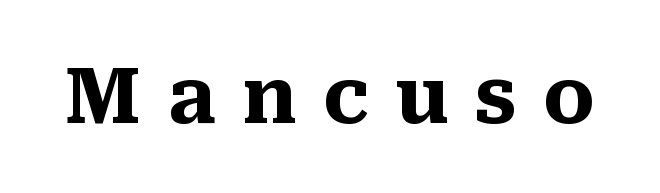
Q: Is the text bold? A: Yes.
Q: Is the text italic (slanted)? A: No, it is upright.
Q: Is the typeface a serif or a sans-serif typeface? A: Serif.
Q: Is the text underlined? A: No.
Q: Is the spacing between letters normal or unusually wide? A: Unusually wide.
Q: Width (condensed, normal, or wide)? A: Normal.
Q: Stroke contrast? A: Medium.
Q: x-height? A: Medium.
Q: Monospaced? A: No.
